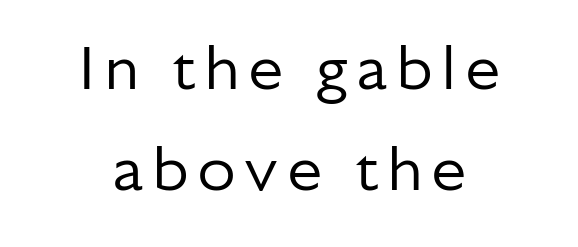
The image shows 63 px regular-weight sans-serif type, upright; set normal line spacing (1.6x), not underlined; low stroke contrast and a medium x-height.
